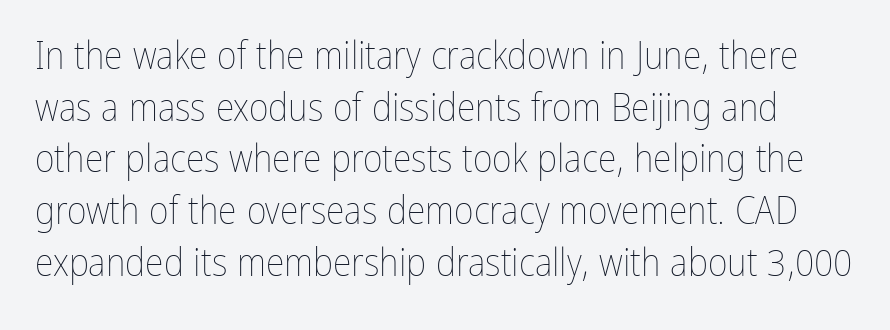
Bare-footed words on every line. Every character sits straight up, as roman type does. These lines are rendered in a variable-pitch font. Summary of vertical rhythm: regular, with standard interline spacing.
